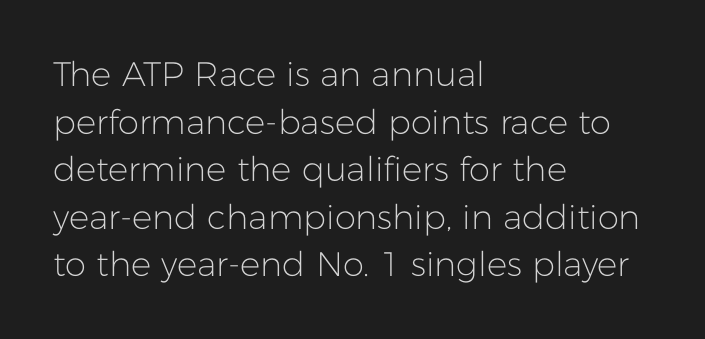
Q: Is the text bold? A: No.
Q: Is the text italic (slanted)? A: No, it is upright.
Q: Is the typeface a serif or a sans-serif typeface? A: Sans-serif.
Q: Is the text underlined? A: No.
Q: How is the paragraph aligned? A: Left-aligned.
Q: Is the spacing between letters normal or unusually wide? A: Normal.
Q: Is the spacing between lines tight, normal or loose? A: Normal.
Q: Width (condensed, normal, or wide)? A: Normal.
Q: Stroke contrast? A: Low.
Q: x-height? A: Medium.
Q: Monospaced? A: No.
